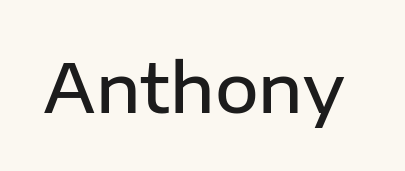
{"serif": "no", "italic": "no", "bold": "semi", "weight": "semibold", "width": "normal", "stroke_contrast": "low", "x_height": "medium", "monospaced": "no", "underline": "no", "letter_spacing": "normal", "letter_spacing_em": 0.0, "glyph_px": 67}
